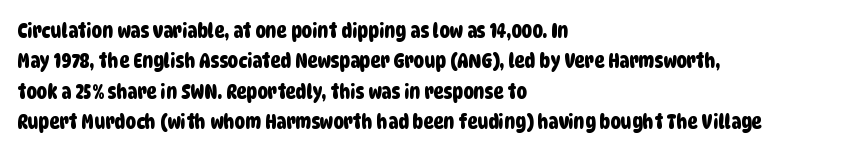
{"underline": "no", "align": "left", "line_spacing": "normal", "line_spacing_ratio": 1.45, "letter_spacing": "normal", "letter_spacing_em": 0.0, "glyph_px": 21}
